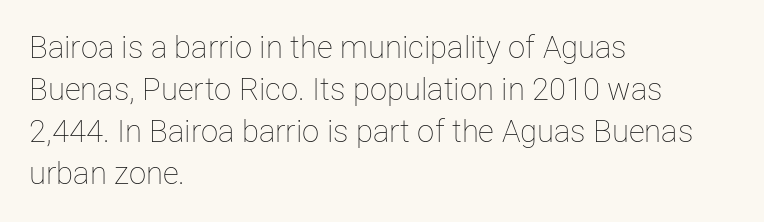
The image shows 31 px thin type, upright; set left-aligned, normal line spacing (1.36x), normal letter spacing, not underlined; low stroke contrast and a medium x-height.
